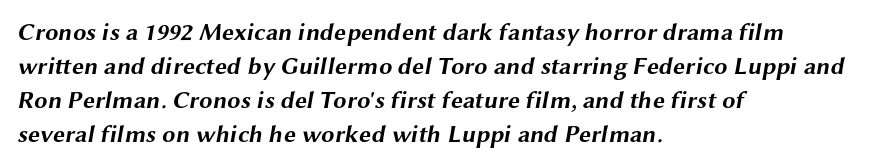
Look at the tracking — it's just the regular setting, nothing added. Weight: bold. Where is the straight margin? On the left. Successive baselines arrive at the customary interval.
